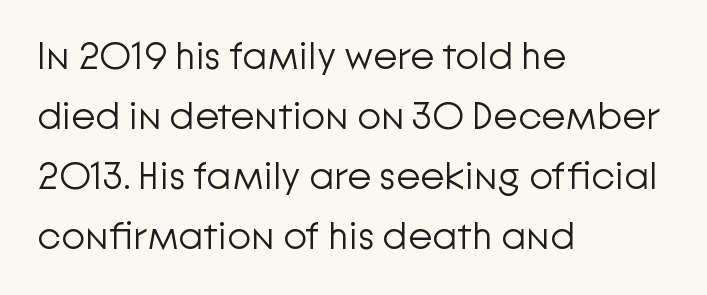
Descender tails drop into unmarked territory. Caption: multi-line text, flush left, ragged right. Quick note: not italic, upright. This sample has the flowing, uneven cadence of proportional lettering. Regular leading.
